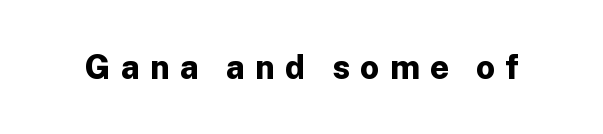
The image shows 33 px bold sans-serif type, upright; set unusually wide letter spacing (+0.31 em), not underlined; low stroke contrast and a medium x-height.
